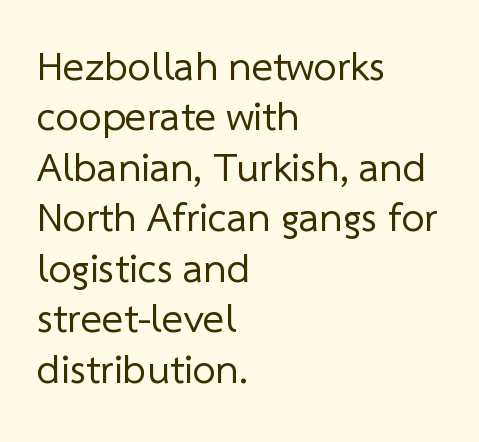
{"serif": "no", "bold": "no", "weight": "regular", "width": "normal", "stroke_contrast": "low", "x_height": "medium", "monospaced": "no", "underline": "no", "align": "left", "line_spacing_ratio": 1.23, "letter_spacing": "normal", "letter_spacing_em": 0.0, "glyph_px": 41}
